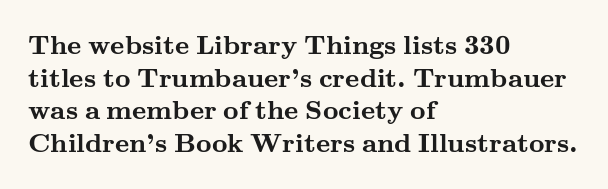
The image shows 27 px bold type, upright; set left-aligned, line spacing 1.21x, normal letter spacing, not underlined.
